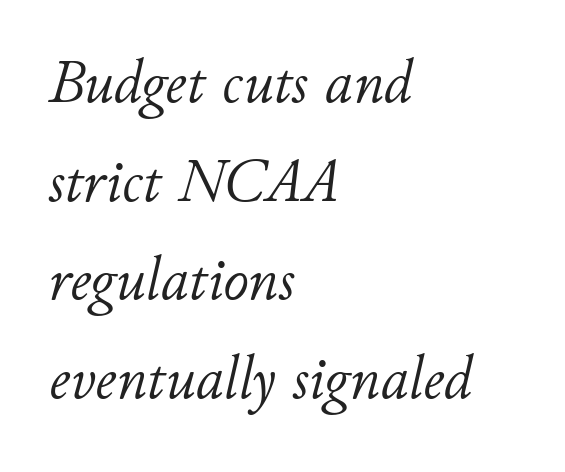
Rule under the text: the space is simply empty. Ink coverage per letter is moderate at most. You can tell it's italic because the verticals aren't actually vertical. Leftover space on each line is placed entirely after the last word.
